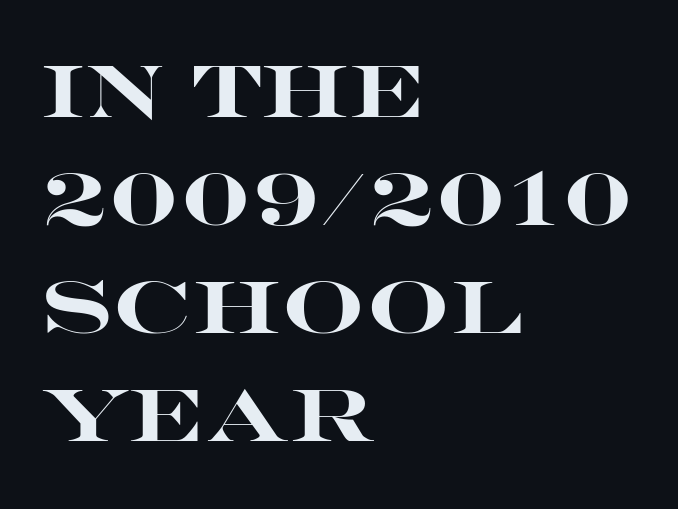
The image shows 73 px heavy, wide type, upright; set left-aligned, normal line spacing (1.48x), normal letter spacing, not underlined; high stroke contrast and a large x-height.
